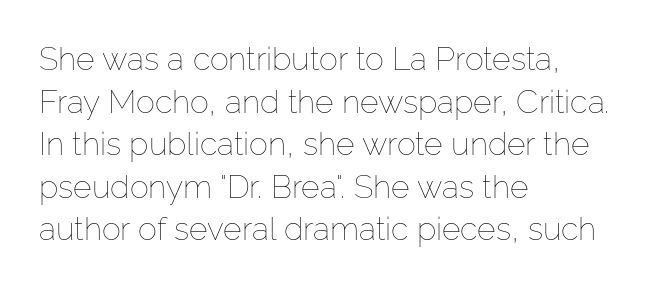
The image shows 32 px thin type, upright; set left-aligned, normal line spacing (1.33x), normal letter spacing, not underlined; low stroke contrast and a medium x-height.
